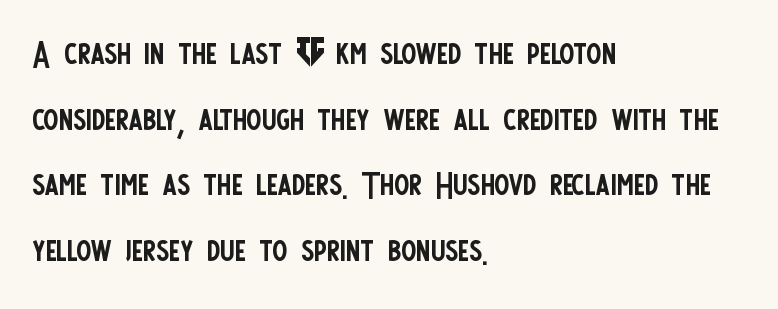
The image shows 45 px regular-weight, condensed sans-serif type, upright; set left-aligned, normal line spacing (1.46x), normal letter spacing, not underlined; low stroke contrast and a large x-height.
